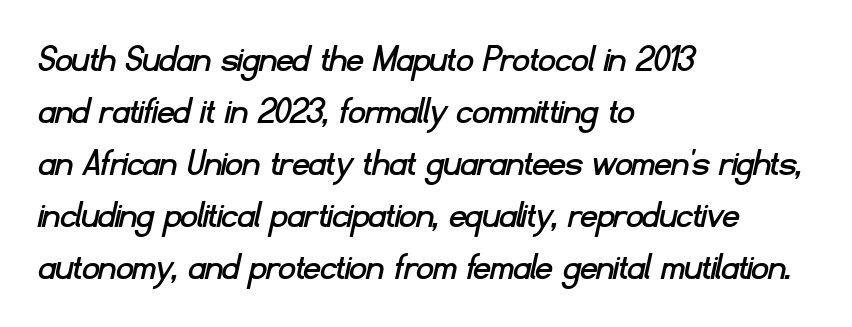
{"serif": "no", "width": "normal", "stroke_contrast": "low", "x_height": "small", "monospaced": "no", "underline": "no", "align": "left", "line_spacing": "normal", "line_spacing_ratio": 1.27, "letter_spacing": "normal", "letter_spacing_em": 0.0, "glyph_px": 41}
